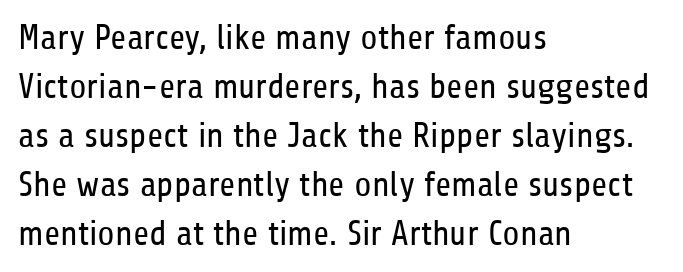
{"serif": "no", "italic": "no", "bold": "no", "weight": "regular", "width": "condensed", "stroke_contrast": "low", "x_height": "medium", "monospaced": "no", "underline": "no", "align": "left", "line_spacing": "normal", "line_spacing_ratio": 1.4, "letter_spacing": "normal", "letter_spacing_em": 0.0, "glyph_px": 35}
